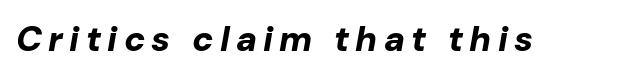
Q: Is the text bold? A: Yes.
Q: Is the text italic (slanted)? A: Yes, it leans right by about 10 degrees.
Q: Is the text underlined? A: No.
Q: Width (condensed, normal, or wide)? A: Normal.
Q: Stroke contrast? A: Low.
Q: x-height? A: Medium.
Q: Monospaced? A: No.
